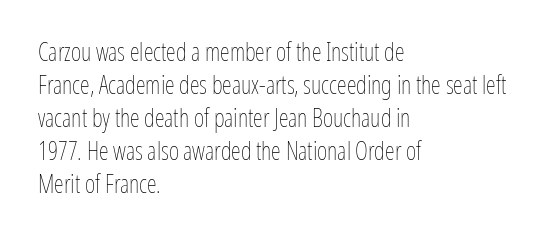
The setting favours the left margin, as ordinary paragraphs usually do. The letters stand upright; this is a roman face. Does the leading feel generous? No, just average. The passage shown has conventional tracking throughout. Each stroke keeps to a modest, everyday thickness or less.
